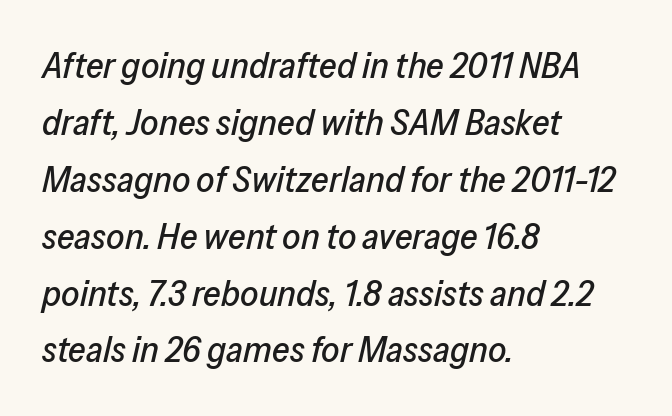
There is no visible air inserted between adjacent glyphs. Would a proofreader flag this as italicized? Yes. One glance says typical: line gaps are just what's usual. Teacher's note: observe the even left margin — that is flush-left alignment.
